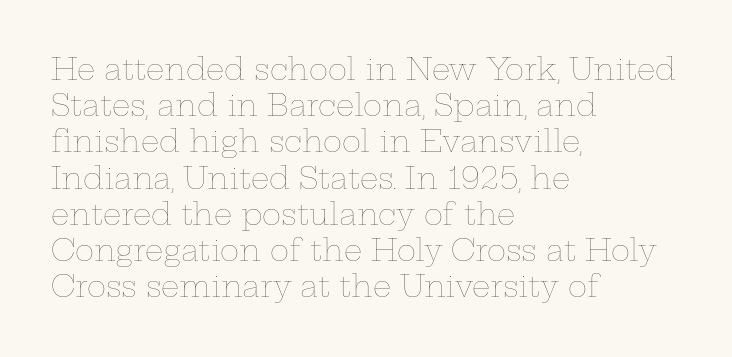
{"italic": "no", "bold": "no", "weight": "thin", "width": "wide", "stroke_contrast": "low", "x_height": "medium", "monospaced": "no", "underline": "no", "align": "left", "line_spacing": "normal", "line_spacing_ratio": 1.25, "letter_spacing": "normal", "letter_spacing_em": 0.0, "glyph_px": 29}
